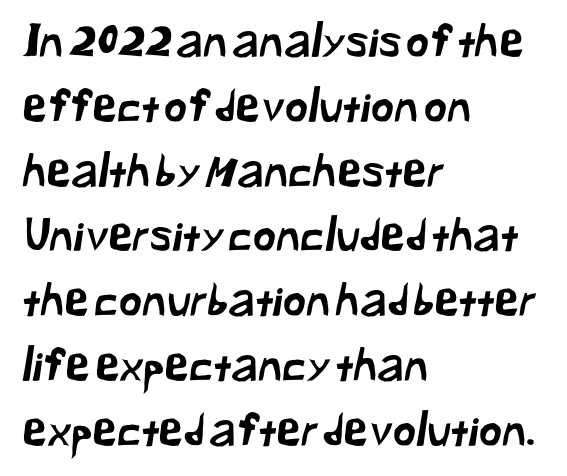
Q: Is the typeface a serif or a sans-serif typeface? A: Sans-serif.
Q: Is the text underlined? A: No.
Q: How is the paragraph aligned? A: Left-aligned.
Q: Is the spacing between letters normal or unusually wide? A: Normal.
Q: Is the spacing between lines tight, normal or loose? A: Normal.
Q: Width (condensed, normal, or wide)? A: Normal.
Q: Stroke contrast? A: Low.
Q: x-height? A: Medium.
Q: Monospaced? A: No.
